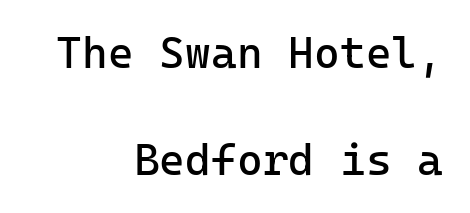
A light-to-regular cut is what we see here. A typesetter would label this face a sans. These lines are rendered in a fixed-pitch font. Do the letters lean? They stand straight. The space beneath each line is pristine and unruled. Rows of type keep a wide berth in the vertical direction.
